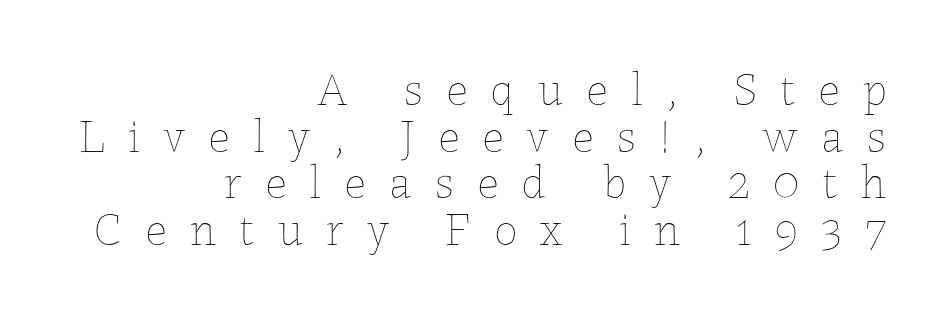
The image shows 47 px thin type, upright; set right-aligned, tight line spacing (0.99x), unusually wide letter spacing (+0.49 em), not underlined; low stroke contrast and a medium x-height.
